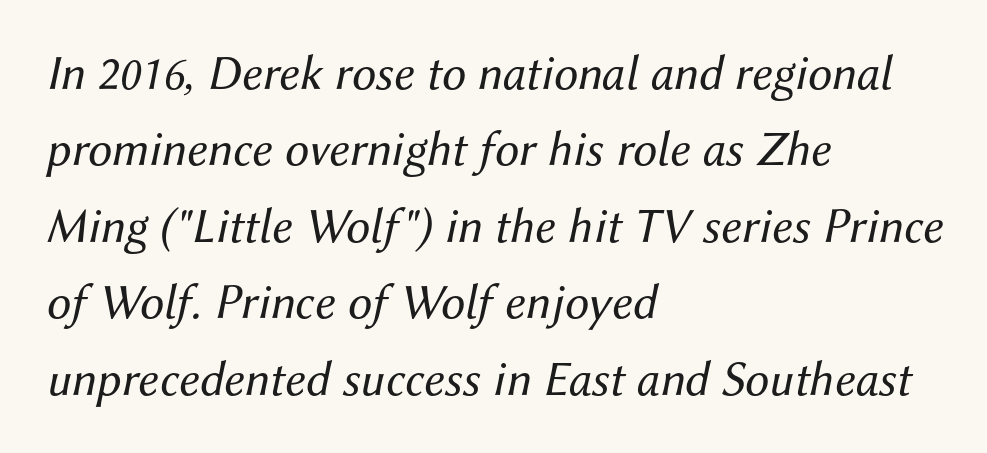
Q: Is the text bold? A: No.
Q: Is the text italic (slanted)? A: Yes, it leans right by about 12 degrees.
Q: Is the text underlined? A: No.
Q: How is the paragraph aligned? A: Left-aligned.
Q: Is the spacing between letters normal or unusually wide? A: Normal.
Q: Is the spacing between lines tight, normal or loose? A: Normal.
Q: Width (condensed, normal, or wide)? A: Normal.
Q: Stroke contrast? A: Medium.
Q: x-height? A: Medium.
Q: Monospaced? A: No.
